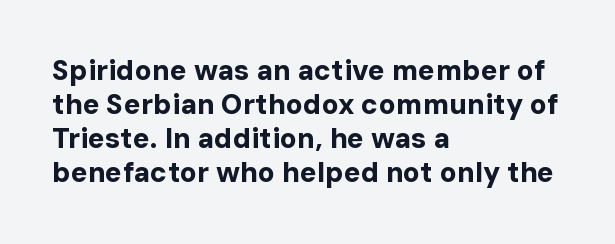
The image shows 28 px bold sans-serif type, upright; set left-aligned, line spacing 1.22x, normal letter spacing, not underlined; low stroke contrast and a medium x-height.
